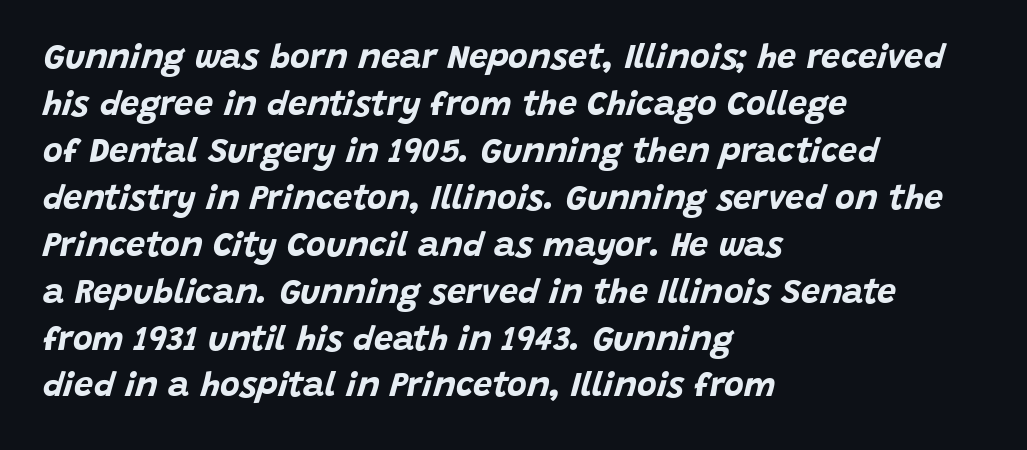
The image shows 34 px bold type, italic (leaning right); set left-aligned, normal line spacing (1.38x), normal letter spacing, not underlined; low stroke contrast and a large x-height.
